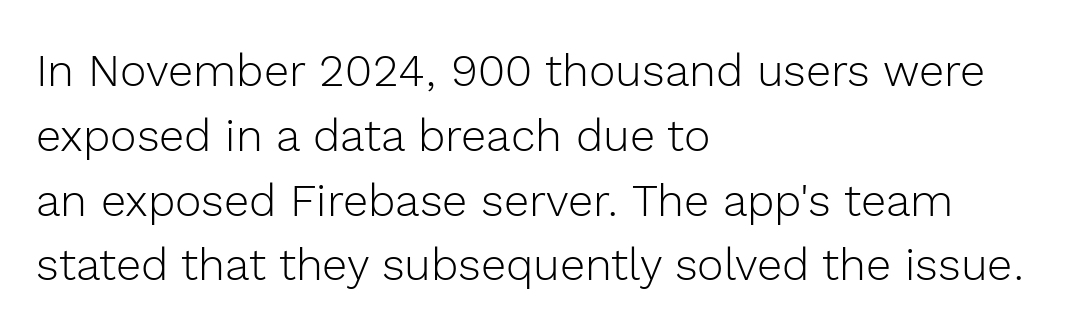
The rows are spaced the way most documents space them. Descenders hang freely into open space. Heaviness? Minimal to ordinary, like unemphasized prose. Are there feet on the stems? There aren't — it's a sans. Do the characters align in a grid? No, the font is proportional.
